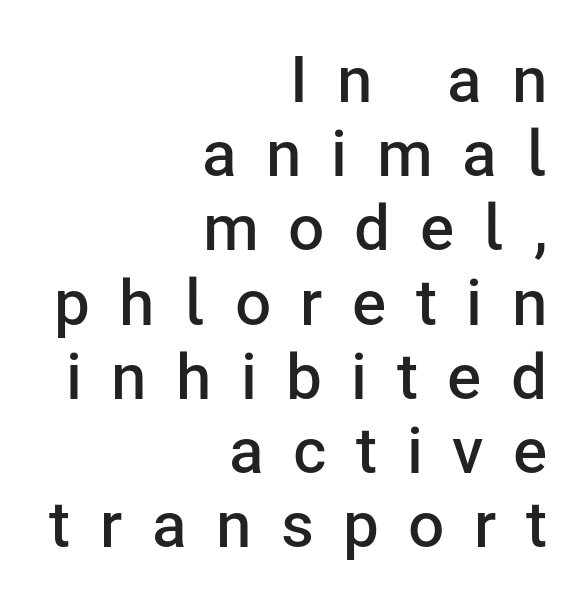
You could not count columns in this text — the font is proportionally spaced. This is roman type, the default non-slanted kind. The string is rendered with underlining switched off. Students, note that the glyphs here are deliberately spaced far apart.
